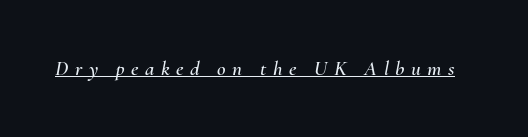
{"italic": "yes", "lean": "right", "slant_degrees": 10, "underline": "yes", "letter_spacing": "wide", "letter_spacing_em": 0.31, "glyph_px": 21}
